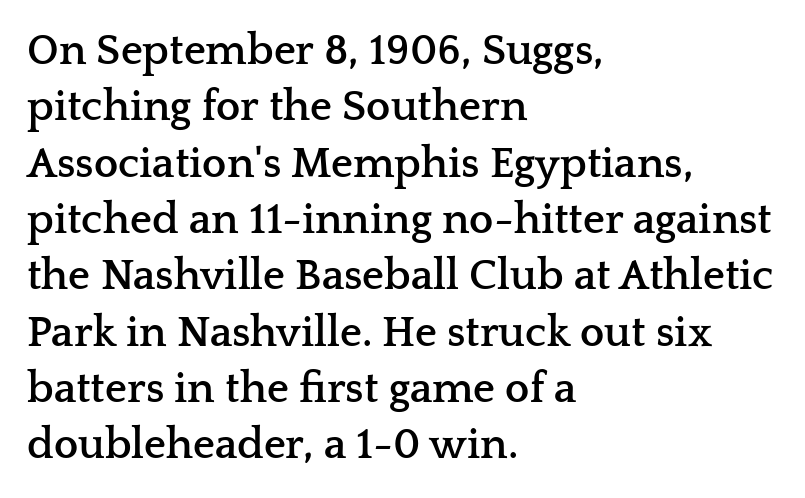
Q: Is the text bold? A: Yes.
Q: Is the text italic (slanted)? A: No, it is upright.
Q: Is the typeface a serif or a sans-serif typeface? A: Serif.
Q: Is the text underlined? A: No.
Q: How is the paragraph aligned? A: Left-aligned.
Q: Is the spacing between letters normal or unusually wide? A: Normal.
Q: Is the spacing between lines tight, normal or loose? A: Normal.
Q: Width (condensed, normal, or wide)? A: Wide.
Q: Stroke contrast? A: Low.
Q: x-height? A: Medium.
Q: Monospaced? A: No.
